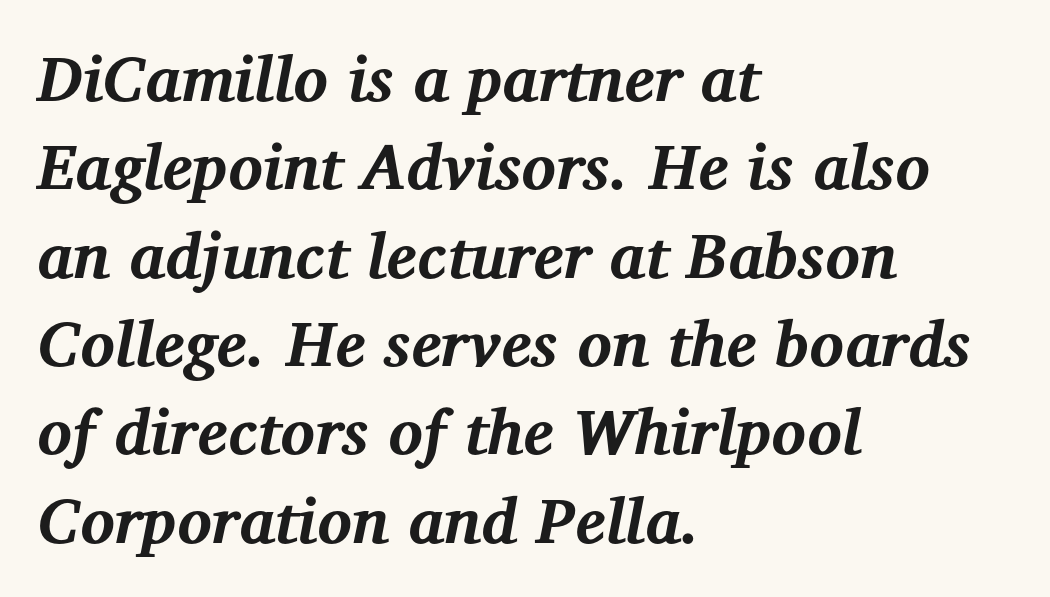
These lines sit exactly where default settings would place them. Observe the lean: these are italic letterforms. These lines are rendered in a variable-pitch font. The text was rendered using a seriffed face with decorative stroke endings. Chunky letters — that's bold for sure. A clean baseline with only descenders dipping below it.
